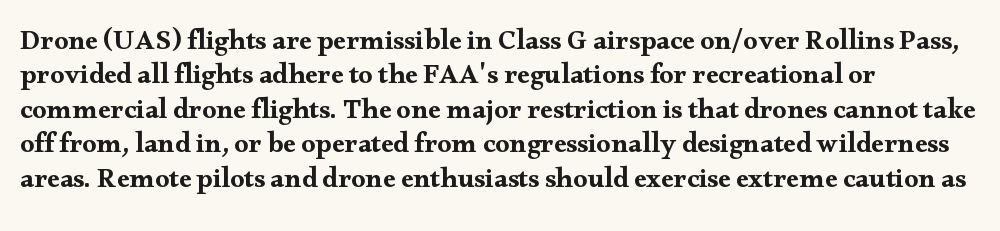
The image shows 28 px wide serif type, upright; set left-aligned, line spacing 1.23x, normal letter spacing, not underlined; medium stroke contrast and a small x-height.
